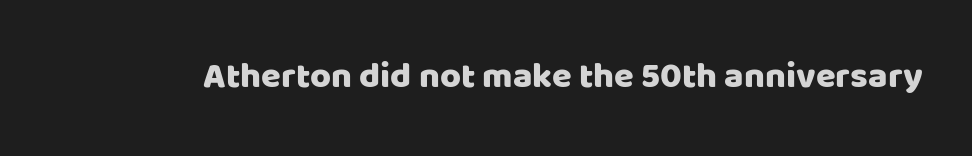
Letters rest on an invisible, unmarked baseline. Between one letter and the next there's only the usual sliver of space. Vertical strokes here are truly vertical. The rendering uses natural spacing where letterforms have individual widths. The face used here is a sans, in the tradition of grotesques and geometrics.
